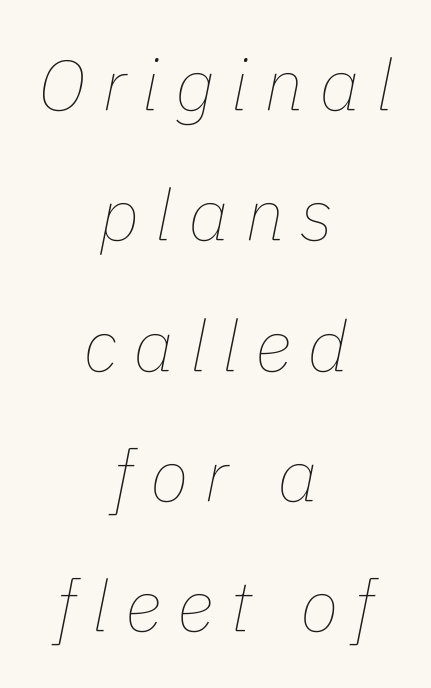
There's an unmistakable incline to the writing here. The letterforms sit at book weight or below. Each letter keeps its own natural width here, so spacing adapts to shape. Is the letter spacing exaggerated? Yes — the characters are pushed far apart. Descenders are the only things crossing below the line. Each line is balanced around a shared central axis.
